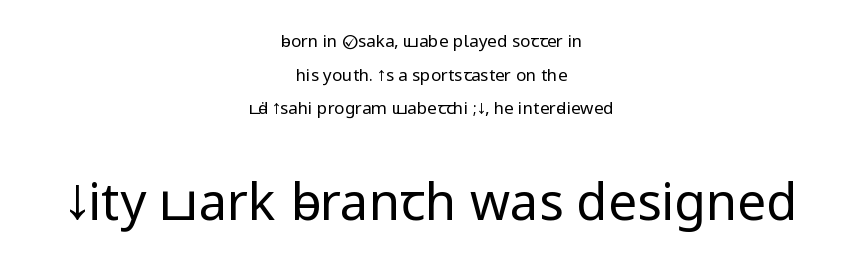
There is no visible air inserted between adjacent glyphs. Compared with typical paragraphs, the rows here are farther apart. The string is rendered with underlining switched off. The letters stand straight up with perfectly vertical stems.
